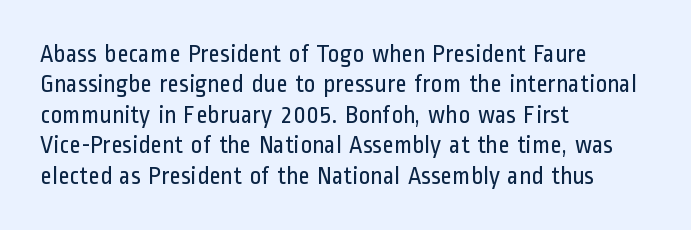
The image shows 25 px text type, upright; set left-aligned, line spacing 1.22x, normal letter spacing, not underlined.
